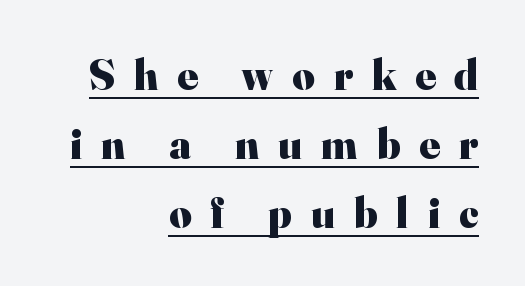
The image shows 43 px heavy serif type, upright; set right-aligned, normal line spacing (1.6x), unusually wide letter spacing (+0.44 em), underlined; high stroke contrast and a small x-height.
